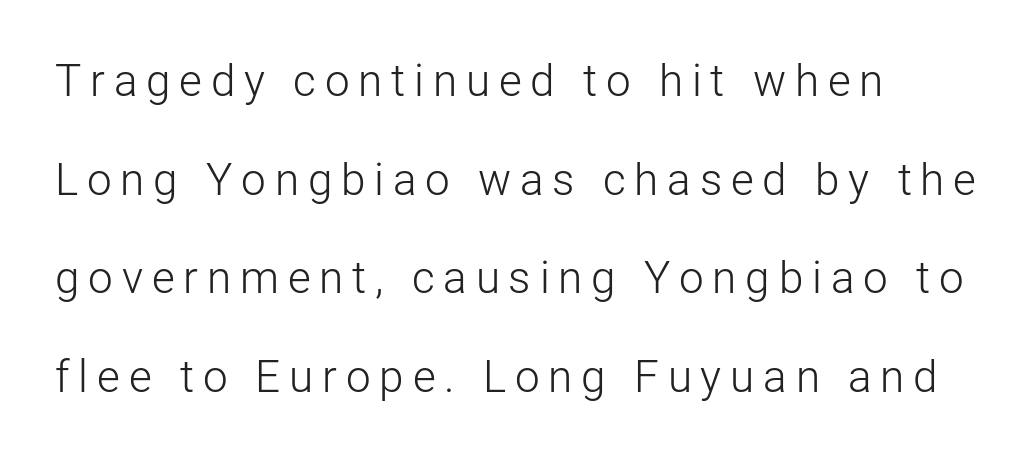
Counters stay open thanks to moderate or lighter strokes. A sans-serif font was chosen for this passage. Every stem runs plumb, perpendicular to the baseline. Nobody drew a line under any word here. The passage shown stacks its lines with a broad gap. These lines stack with their left ends in a neat column.
